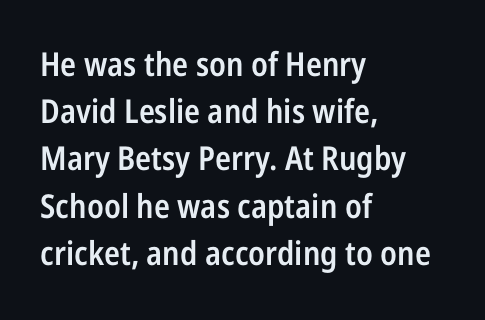
Q: Is the text bold? A: Semi-bold.
Q: Is the text italic (slanted)? A: No, it is upright.
Q: Is the typeface a serif or a sans-serif typeface? A: Sans-serif.
Q: Is the text underlined? A: No.
Q: How is the paragraph aligned? A: Left-aligned.
Q: Is the spacing between letters normal or unusually wide? A: Normal.
Q: Is the spacing between lines tight, normal or loose? A: Normal.
Q: Width (condensed, normal, or wide)? A: Condensed.
Q: Stroke contrast? A: Low.
Q: x-height? A: Medium.
Q: Monospaced? A: No.
